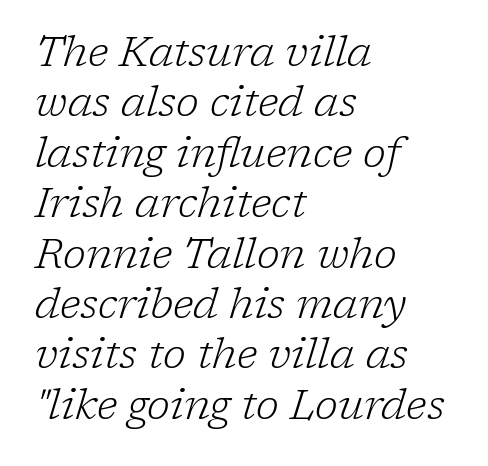
This is oblique type, the kind used for emphasis or titles. Compared with a typical body face, this is equally light or lighter still. Do the characters align in a grid? No, the font is proportional. What kind of face is this? One with serifs. The passage shown has conventional tracking throughout. Quick note: underline off.
